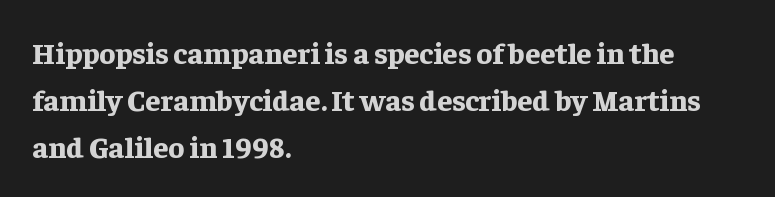
The paragraph shown leans on its left margin. Nothing unusual about the tracking: characters are spaced as the font intends. Notice how descenders clear the ascenders below comfortably — that's standard leading. Each letter's strokes conclude with small projecting serifs. Do the letters lean? They stand straight. In terms of weight, the rendering is a true, heavy bold.
